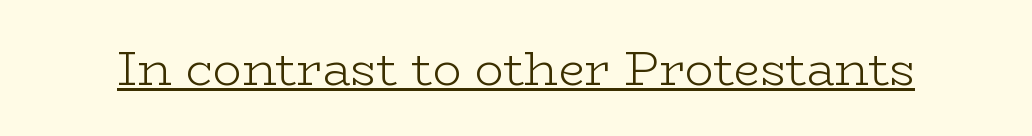
Q: Is the text bold? A: No.
Q: Is the text italic (slanted)? A: No, it is upright.
Q: Is the typeface a serif or a sans-serif typeface? A: Serif.
Q: Is the text underlined? A: Yes.
Q: Is the spacing between letters normal or unusually wide? A: Normal.
Q: Width (condensed, normal, or wide)? A: Wide.
Q: Stroke contrast? A: Low.
Q: x-height? A: Medium.
Q: Monospaced? A: No.
